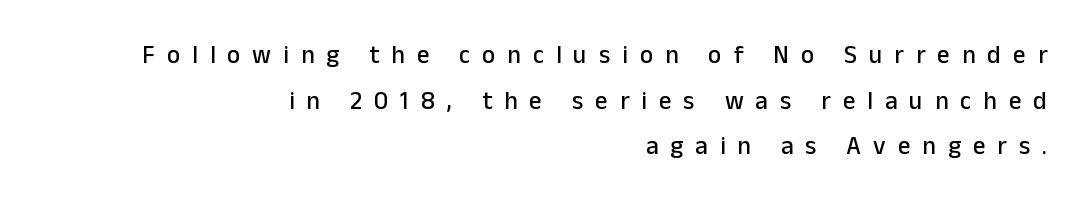
Q: Is the text italic (slanted)? A: No, it is upright.
Q: Is the text underlined? A: No.
Q: How is the paragraph aligned? A: Right-aligned.
Q: Is the spacing between letters normal or unusually wide? A: Unusually wide.
